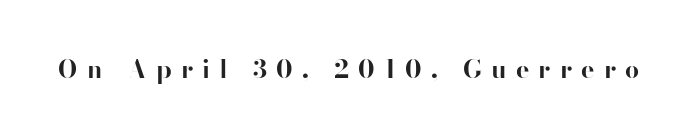
Q: Is the text bold? A: Yes.
Q: Is the text italic (slanted)? A: No, it is upright.
Q: Is the text underlined? A: No.
Q: Is the spacing between letters normal or unusually wide? A: Unusually wide.
